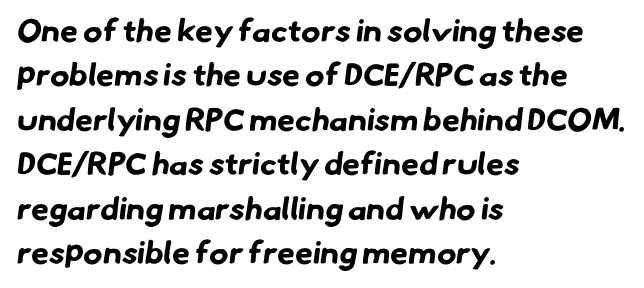
{"serif": "no", "bold": "yes", "weight": "bold", "width": "normal", "stroke_contrast": "low", "x_height": "small", "monospaced": "no", "underline": "no", "align": "left", "line_spacing": "normal", "line_spacing_ratio": 1.39, "letter_spacing": "normal", "letter_spacing_em": 0.0, "glyph_px": 32}
